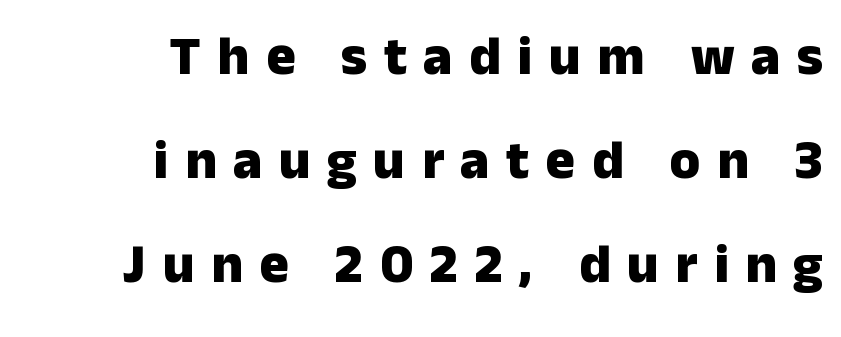
Vertical strokes here are truly vertical. Set as a true bold cut, around the 700 mark. The gaps between neighbouring characters are conspicuously large. The passage shown is typed in a proportional face where columns would drift. This rendering employs a face without finishing strokes, i.e., a sans-serif.
